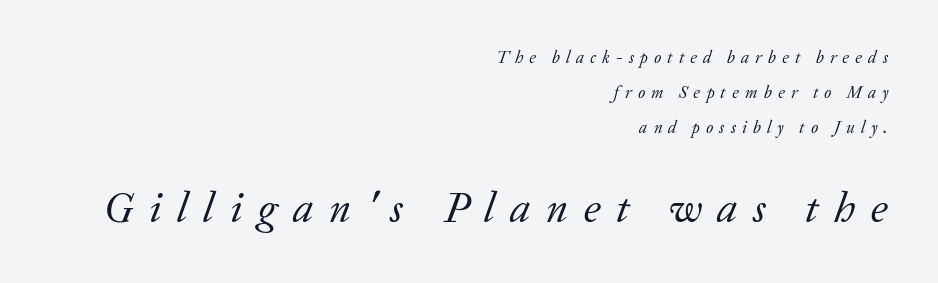
The image shows 43 px regular-weight serif type, italic (leaning right); set right-aligned, loose line spacing (2.05x), unusually wide letter spacing (+0.36 em), not underlined; the second (bottom) block is 2.53x larger; low stroke contrast and a medium x-height.
